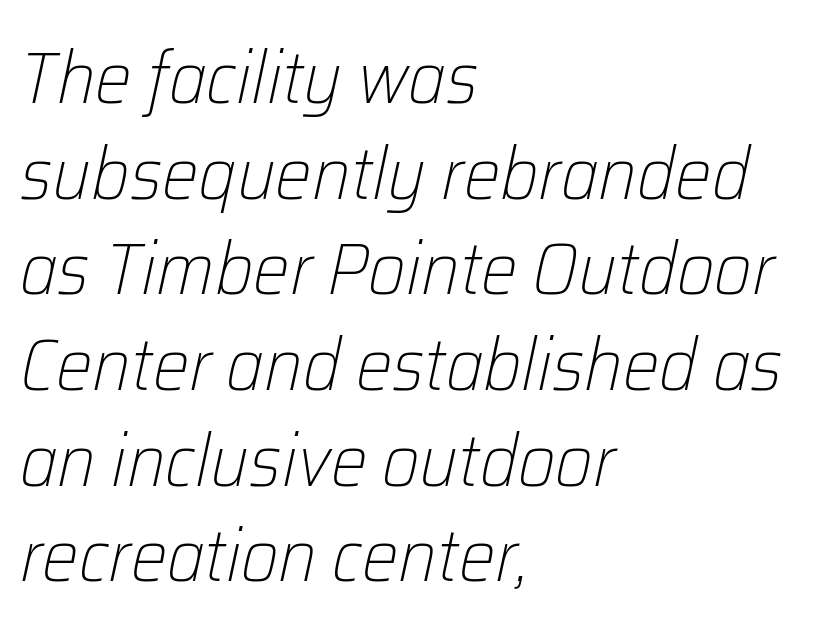
The image shows 73 px light type, italic (leaning right); set left-aligned, normal line spacing (1.31x), normal letter spacing, not underlined; low stroke contrast and a medium x-height.
